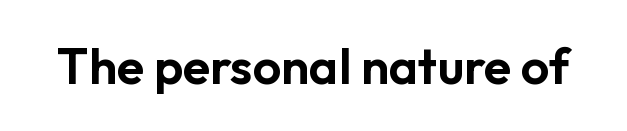
Q: Is the text italic (slanted)? A: No, it is upright.
Q: Is the typeface a serif or a sans-serif typeface? A: Sans-serif.
Q: Is the text underlined? A: No.
Q: Is the spacing between letters normal or unusually wide? A: Normal.
Q: Width (condensed, normal, or wide)? A: Normal.
Q: Stroke contrast? A: Low.
Q: x-height? A: Medium.
Q: Monospaced? A: No.
